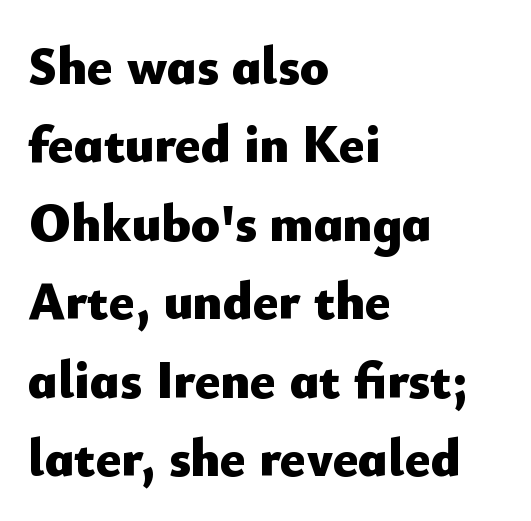
A clean baseline with only descenders dipping below it. Quick note: interline space is typical. Rendered with straight, roman letterforms. The rendering uses natural spacing where letterforms have individual widths. These lines carry a lot of weight — the face is fully bold. Caption: standard tracking, unaltered.
